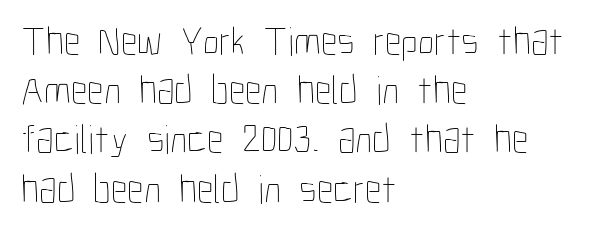
Q: Is the text bold? A: No.
Q: Is the text italic (slanted)? A: No, it is upright.
Q: Is the text underlined? A: No.
Q: How is the paragraph aligned? A: Left-aligned.
Q: Is the spacing between letters normal or unusually wide? A: Normal.
Q: Width (condensed, normal, or wide)? A: Condensed.
Q: Stroke contrast? A: Low.
Q: x-height? A: Medium.
Q: Monospaced? A: No.
